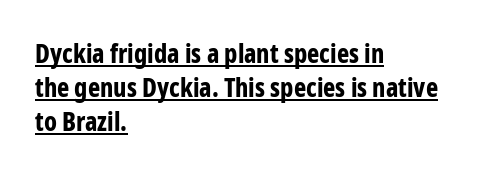
{"italic": "no", "bold": "yes", "underline": "yes", "align": "left", "line_spacing": "normal", "line_spacing_ratio": 1.31, "letter_spacing": "normal", "letter_spacing_em": 0.0, "glyph_px": 26}
